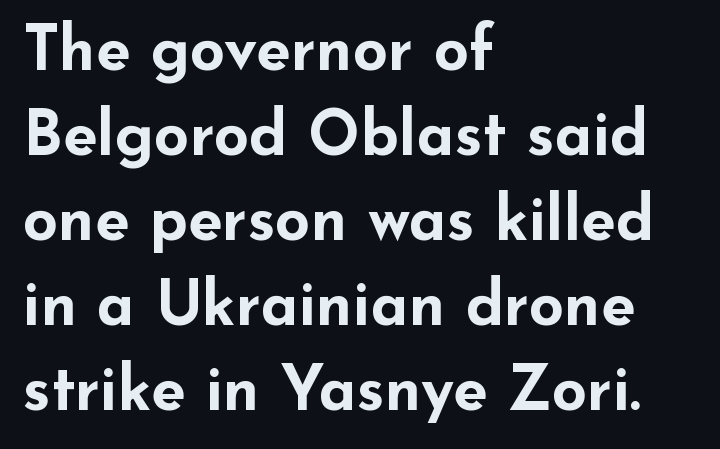
Q: Is the text bold? A: Yes.
Q: Is the text italic (slanted)? A: No, it is upright.
Q: Is the typeface a serif or a sans-serif typeface? A: Sans-serif.
Q: Is the text underlined? A: No.
Q: How is the paragraph aligned? A: Left-aligned.
Q: Is the spacing between letters normal or unusually wide? A: Normal.
Q: Is the spacing between lines tight, normal or loose? A: Normal.
Q: Width (condensed, normal, or wide)? A: Wide.
Q: Stroke contrast? A: Low.
Q: x-height? A: Small.
Q: Monospaced? A: No.
